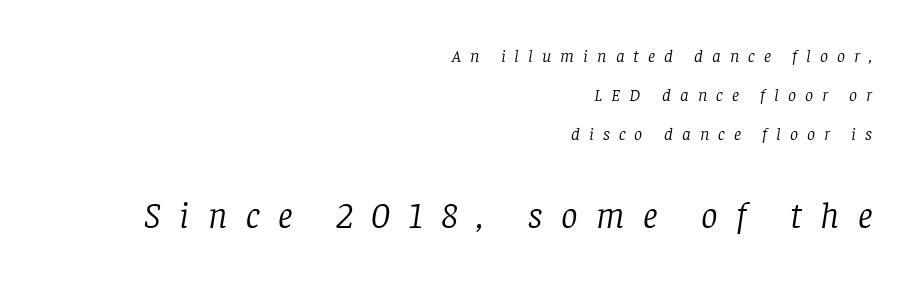
The image shows 37 px light serif type, italic (leaning right); set right-aligned, loose line spacing (2.16x), unusually wide letter spacing (+0.5 em), not underlined; the second (bottom) block is 2.06x larger; low stroke contrast and a large x-height.
